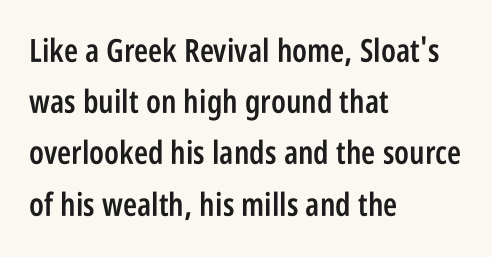
The image shows 32 px semibold, condensed sans-serif type, upright; set left-aligned, normal line spacing (1.6x), normal letter spacing, not underlined; low stroke contrast and a large x-height.
